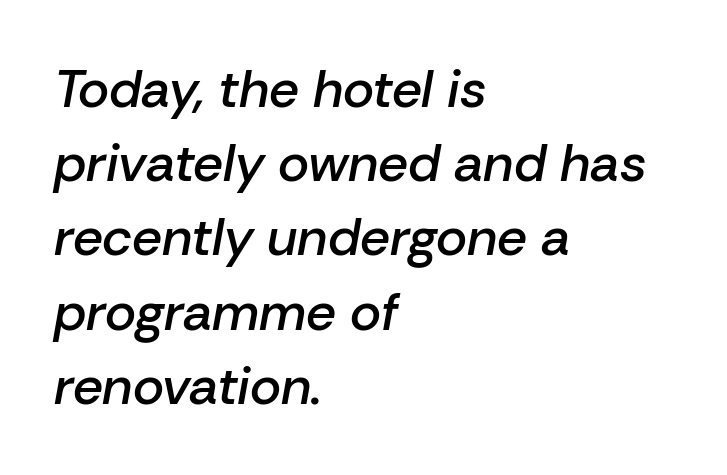
{"italic": "yes", "lean": "right", "slant_degrees": 10, "bold": "semi", "weight": "semibold", "width": "normal", "stroke_contrast": "low", "x_height": "medium", "monospaced": "no", "underline": "no", "align": "left", "line_spacing": "normal", "line_spacing_ratio": 1.4, "letter_spacing": "normal", "letter_spacing_em": 0.0, "glyph_px": 53}
